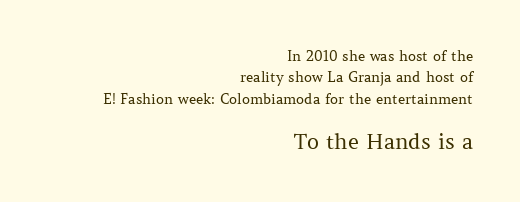
The passage is arranged like a letterhead date or caption credit — flush right. In terms of leading, this rendering sits right in the middle. The following chunk of copy outweighs the initial chunk in type size. Plain, unruled lines of type.
